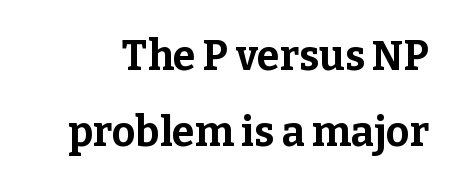
{"serif": "yes", "italic": "no", "bold": "yes", "weight": "bold", "width": "normal", "stroke_contrast": "low", "x_height": "medium", "monospaced": "no", "underline": "no", "line_spacing_ratio": 1.85, "letter_spacing": "normal", "letter_spacing_em": 0.0, "glyph_px": 41}
